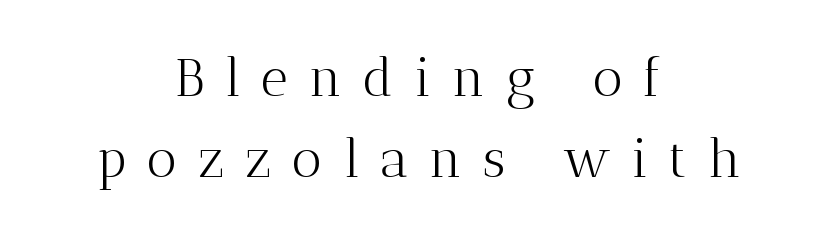
A typesetter would label this face a serif. Horizontally, the lines are justified to the midpoint only. Is this a heavy cut? Hardly; it is regular or lighter. Reading down the column, the eye jumps a familiar distance to each next line. These lines are rendered in a variable-pitch font. This rendering widens character spacing well past its baseline value.
